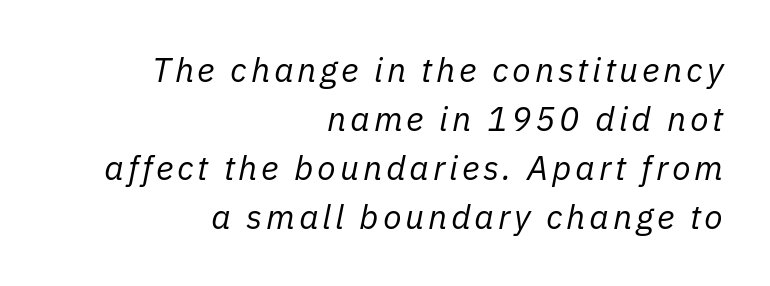
Q: Is the text bold? A: No.
Q: Is the text italic (slanted)? A: Yes, it leans right by about 11 degrees.
Q: Is the text underlined? A: No.
Q: How is the paragraph aligned? A: Right-aligned.
Q: Is the spacing between lines tight, normal or loose? A: Normal.
Q: Width (condensed, normal, or wide)? A: Normal.
Q: Stroke contrast? A: Low.
Q: x-height? A: Medium.
Q: Monospaced? A: No.
